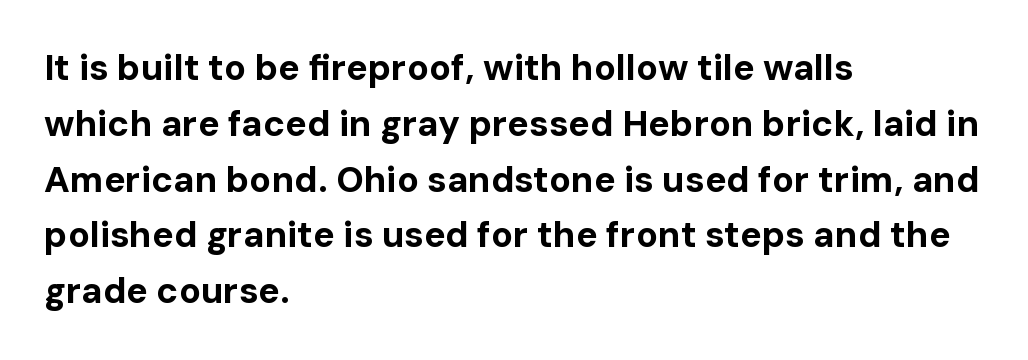
The image shows 36 px bold sans-serif type, upright; set left-aligned, normal line spacing (1.55x), normal letter spacing, not underlined; low stroke contrast and a medium x-height.
